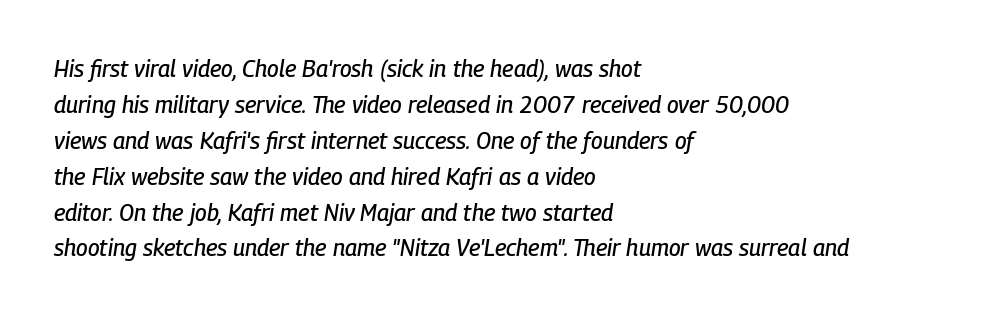
The image shows 23 px text type, italic (leaning right); set left-aligned, normal line spacing (1.56x), normal letter spacing, not underlined.
